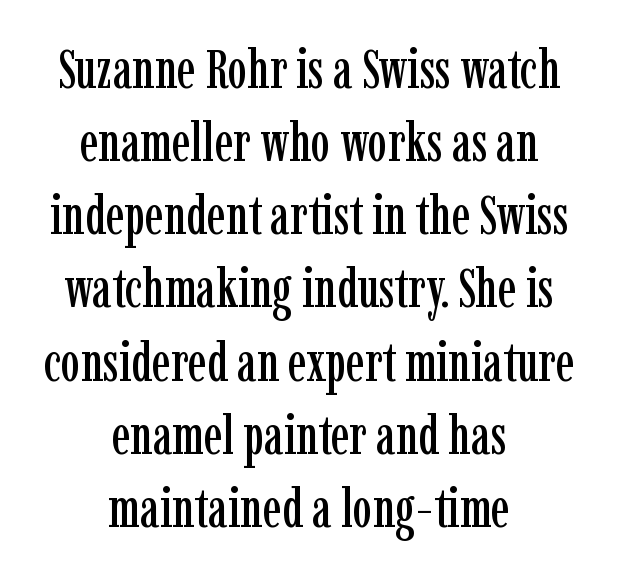
Q: Is the text italic (slanted)? A: No, it is upright.
Q: Is the typeface a serif or a sans-serif typeface? A: Serif.
Q: Is the text underlined? A: No.
Q: How is the paragraph aligned? A: Centered.
Q: Is the spacing between letters normal or unusually wide? A: Normal.
Q: Is the spacing between lines tight, normal or loose? A: Normal.
Q: Width (condensed, normal, or wide)? A: Condensed.
Q: Stroke contrast? A: Low.
Q: x-height? A: Medium.
Q: Monospaced? A: No.
